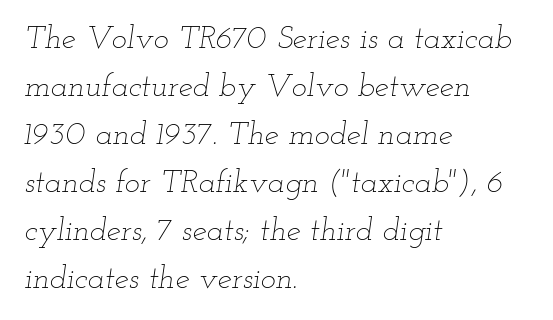
The image shows 32 px thin, wide type, italic (leaning right); set left-aligned, normal line spacing (1.5x), normal letter spacing, not underlined; low stroke contrast and a small x-height.
